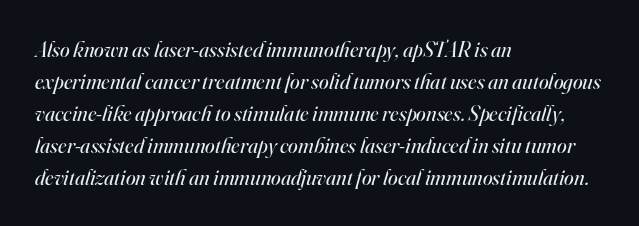
The image shows 22 px text type, italic (leaning right); set left-aligned, normal line spacing (1.45x), normal letter spacing, not underlined.
